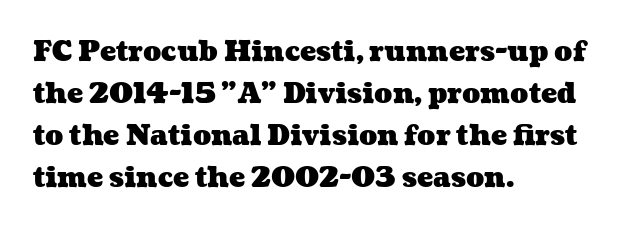
Q: Is the text bold? A: Yes.
Q: Is the text underlined? A: No.
Q: How is the paragraph aligned? A: Left-aligned.
Q: Is the spacing between letters normal or unusually wide? A: Normal.
Q: Is the spacing between lines tight, normal or loose? A: Normal.
